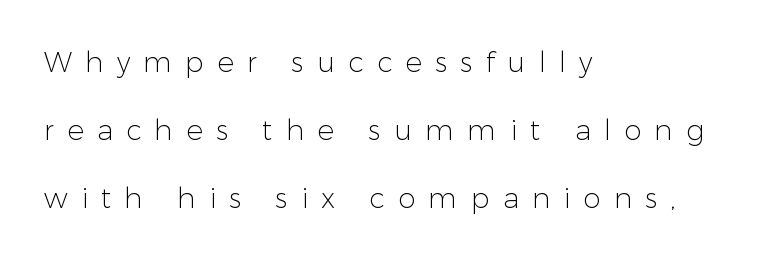
Tall strokes in this sample are plumb rather than angled. The face used here is proportionally spaced, like ordinary book or web type. One-word summary of the alignment: left. The designer dialed line spacing up above the default.
